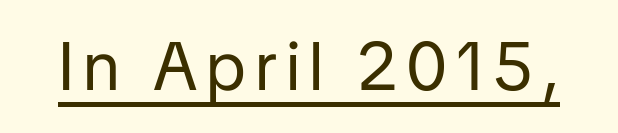
{"serif": "no", "italic": "no", "bold": "no", "weight": "regular", "width": "normal", "stroke_contrast": "low", "x_height": "medium", "monospaced": "no", "underline": "yes", "glyph_px": 68}
